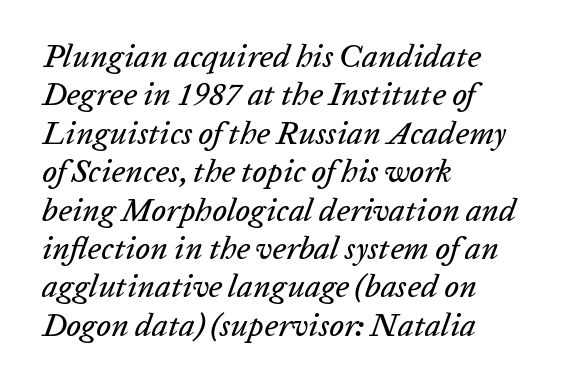
Q: Is the text italic (slanted)? A: Yes, it leans right by about 20 degrees.
Q: Is the text underlined? A: No.
Q: How is the paragraph aligned? A: Left-aligned.
Q: Is the spacing between letters normal or unusually wide? A: Normal.
Q: Width (condensed, normal, or wide)? A: Normal.
Q: Stroke contrast? A: Low.
Q: x-height? A: Medium.
Q: Monospaced? A: No.
